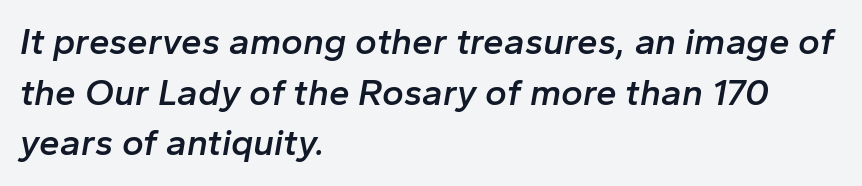
Q: Is the text bold? A: Semi-bold.
Q: Is the text italic (slanted)? A: Yes, it leans right by about 10 degrees.
Q: Is the text underlined? A: No.
Q: How is the paragraph aligned? A: Left-aligned.
Q: Is the spacing between letters normal or unusually wide? A: Normal.
Q: Is the spacing between lines tight, normal or loose? A: Normal.
Q: Width (condensed, normal, or wide)? A: Normal.
Q: Stroke contrast? A: Low.
Q: x-height? A: Medium.
Q: Monospaced? A: No.
